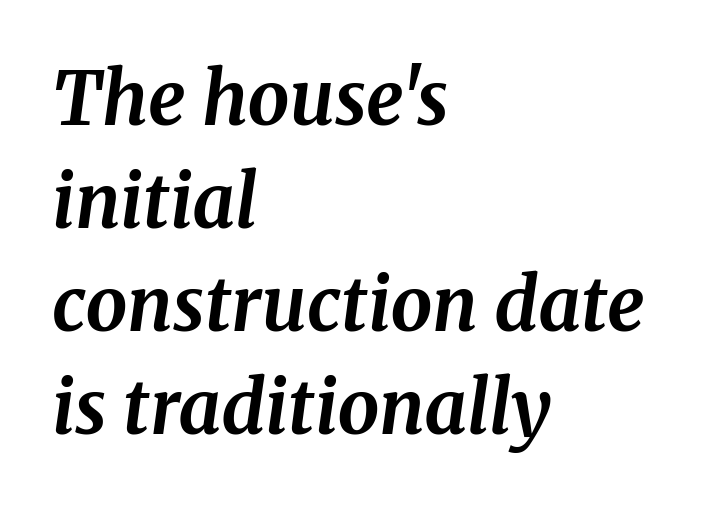
Q: Is the text bold? A: Yes.
Q: Is the text italic (slanted)? A: Yes, it leans right by about 8 degrees.
Q: Is the typeface a serif or a sans-serif typeface? A: Serif.
Q: Is the text underlined? A: No.
Q: How is the paragraph aligned? A: Left-aligned.
Q: Is the spacing between letters normal or unusually wide? A: Normal.
Q: Is the spacing between lines tight, normal or loose? A: Normal.
Q: Width (condensed, normal, or wide)? A: Normal.
Q: Stroke contrast? A: Medium.
Q: x-height? A: Medium.
Q: Monospaced? A: No.
